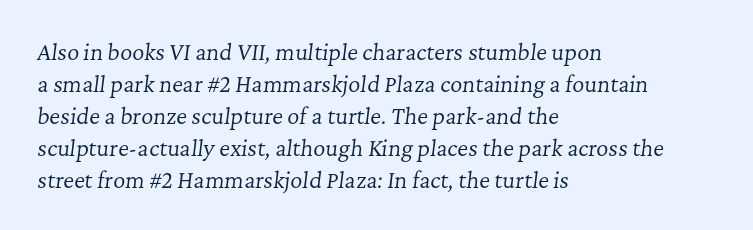
Q: Is the text bold? A: No.
Q: Is the text italic (slanted)? A: Yes, it leans right by about 7 degrees.
Q: Is the text underlined? A: No.
Q: How is the paragraph aligned? A: Left-aligned.
Q: Is the spacing between letters normal or unusually wide? A: Normal.
Q: Is the spacing between lines tight, normal or loose? A: Normal.
